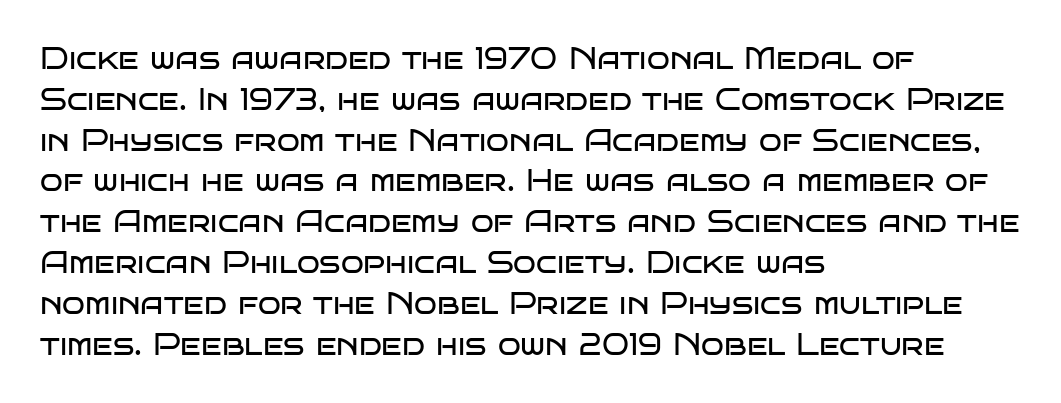
Q: Is the text bold? A: No.
Q: Is the text italic (slanted)? A: No, it is upright.
Q: Is the typeface a serif or a sans-serif typeface? A: Sans-serif.
Q: Is the text underlined? A: No.
Q: How is the paragraph aligned? A: Left-aligned.
Q: Is the spacing between letters normal or unusually wide? A: Normal.
Q: Is the spacing between lines tight, normal or loose? A: Normal.
Q: Width (condensed, normal, or wide)? A: Wide.
Q: Stroke contrast? A: Low.
Q: x-height? A: Large.
Q: Monospaced? A: No.
